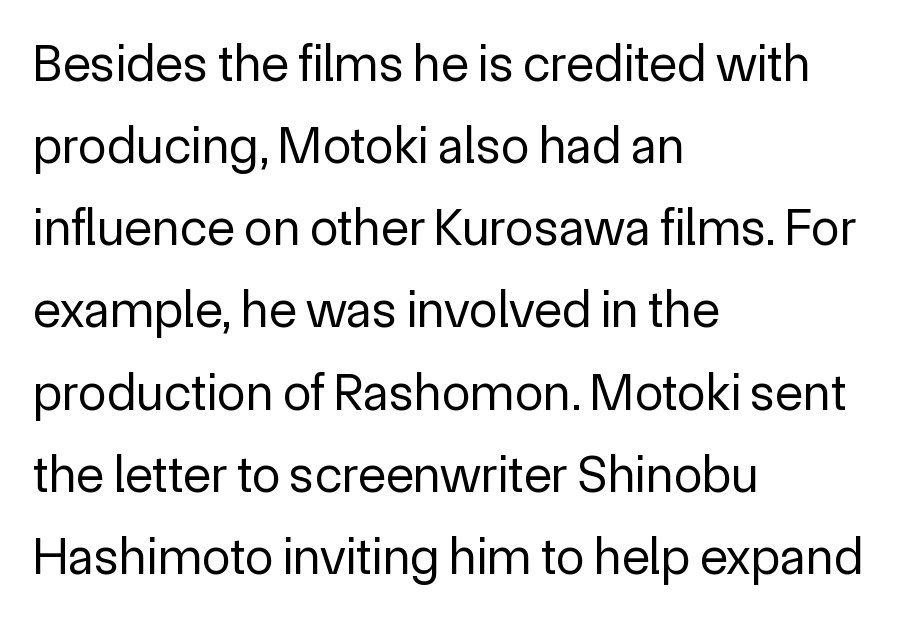
{"serif": "no", "italic": "no", "bold": "no", "weight": "regular", "width": "normal", "x_height": "medium", "monospaced": "no", "underline": "no", "align": "left", "line_spacing": "normal", "line_spacing_ratio": 1.58, "letter_spacing": "normal", "letter_spacing_em": 0.0, "glyph_px": 52}
